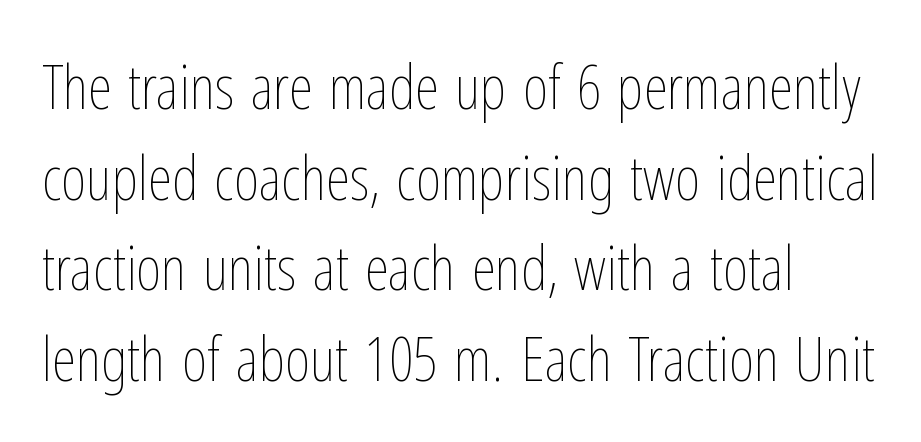
The image shows 62 px thin, condensed type, upright; set left-aligned, normal line spacing (1.46x), normal letter spacing, not underlined; low stroke contrast and a medium x-height.
